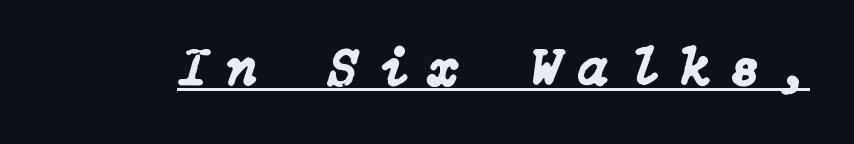
The image shows 53 px text type, italic (leaning right); set unusually wide letter spacing (+0.4 em), underlined; low stroke contrast and a medium x-height.
